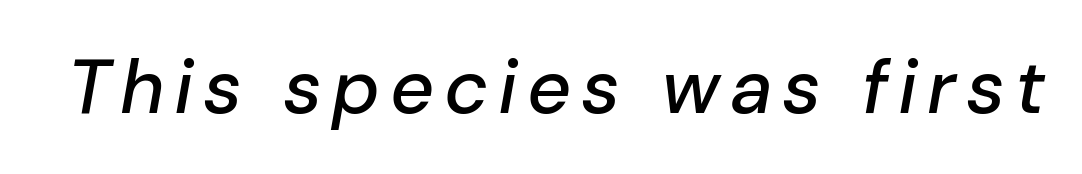
Q: Is the text italic (slanted)? A: Yes, it leans right by about 10 degrees.
Q: Is the text underlined? A: No.
Q: Width (condensed, normal, or wide)? A: Normal.
Q: Stroke contrast? A: Low.
Q: x-height? A: Medium.
Q: Monospaced? A: No.
